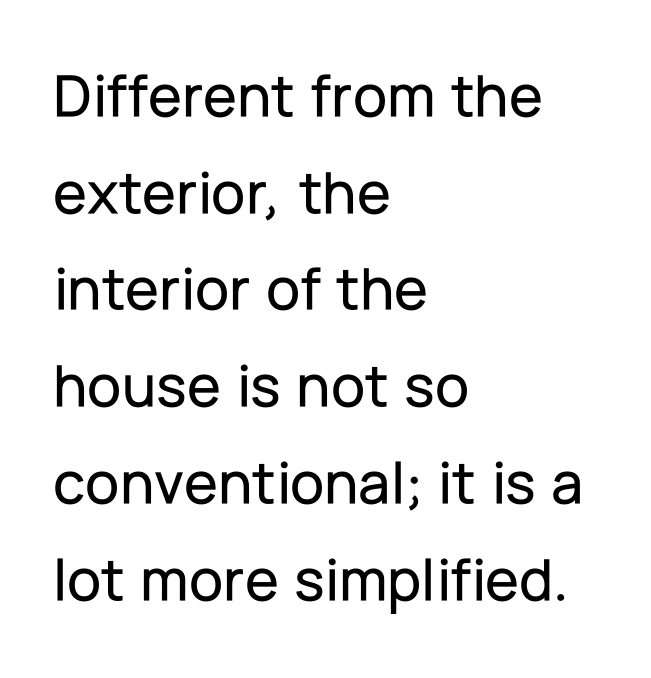
{"serif": "no", "italic": "no", "width": "normal", "stroke_contrast": "low", "x_height": "medium", "monospaced": "no", "underline": "no", "align": "left", "line_spacing": "normal", "line_spacing_ratio": 1.56, "letter_spacing": "normal", "letter_spacing_em": 0.0, "glyph_px": 62}
